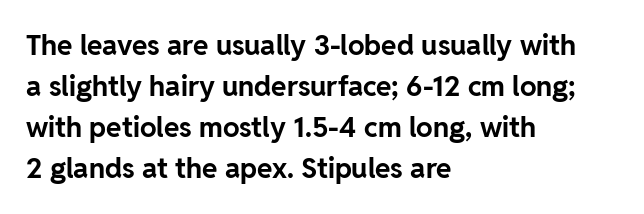
Serifs: no, the terminals of the letterforms are clean. Thick stems and heavy bowls — unmistakably bold. Italic? Not at all — the glyphs are vertical. Words appear dense and cohesive because spacing is normal. Underlining? Definitely not there.
